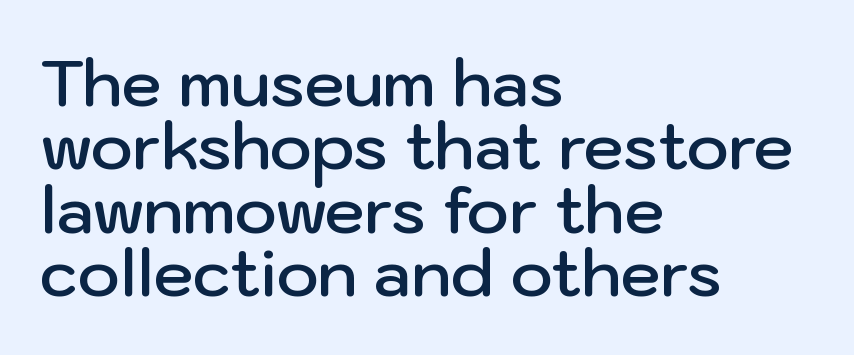
Q: Is the text bold? A: Semi-bold.
Q: Is the text italic (slanted)? A: No, it is upright.
Q: Is the typeface a serif or a sans-serif typeface? A: Sans-serif.
Q: Is the text underlined? A: No.
Q: How is the paragraph aligned? A: Left-aligned.
Q: Is the spacing between letters normal or unusually wide? A: Normal.
Q: Is the spacing between lines tight, normal or loose? A: Tight.
Q: Width (condensed, normal, or wide)? A: Normal.
Q: Stroke contrast? A: Low.
Q: x-height? A: Medium.
Q: Monospaced? A: No.
